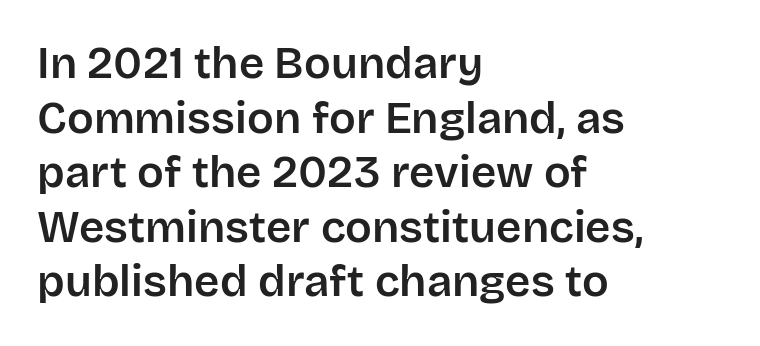
{"serif": "no", "italic": "no", "width": "normal", "stroke_contrast": "low", "x_height": "large", "monospaced": "no", "underline": "no", "align": "left", "line_spacing_ratio": 1.24, "letter_spacing": "normal", "letter_spacing_em": 0.0, "glyph_px": 44}
